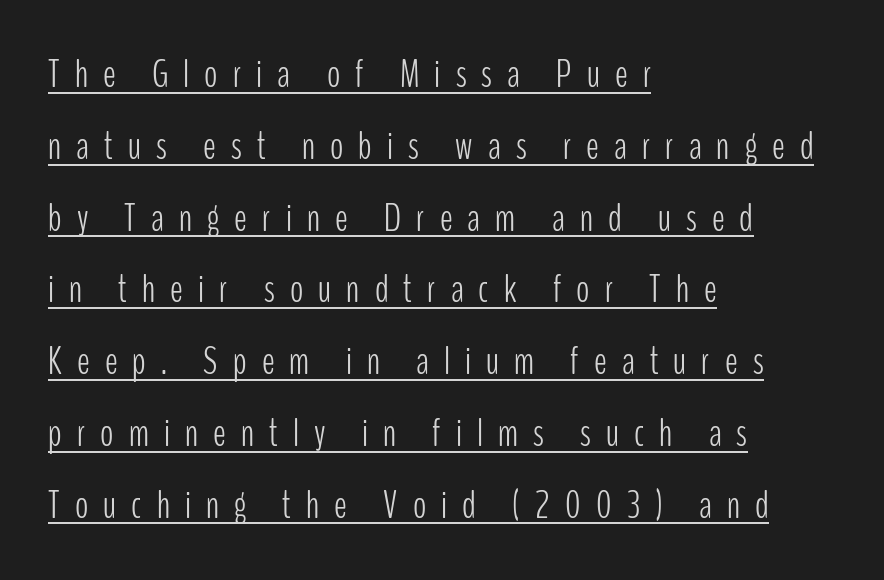
{"serif": "no", "italic": "no", "bold": "no", "weight": "light", "width": "condensed", "stroke_contrast": "low", "x_height": "medium", "monospaced": "no", "underline": "yes", "align": "left", "line_spacing_ratio": 1.84, "letter_spacing": "wide", "letter_spacing_em": 0.39, "glyph_px": 39}
